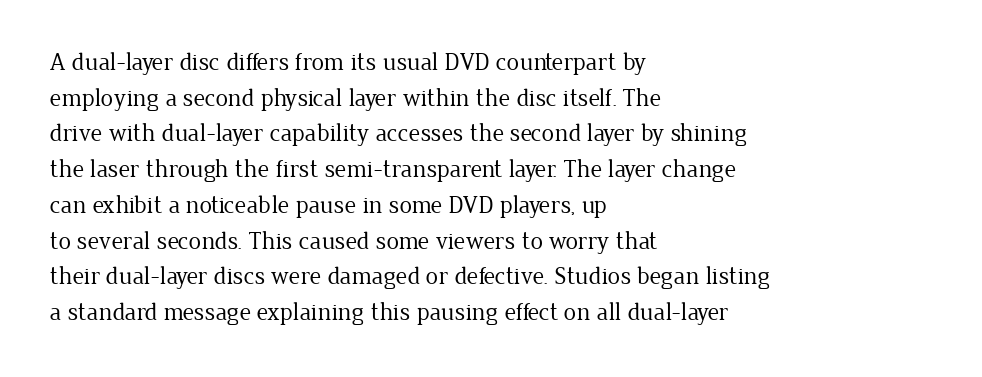
{"italic": "no", "bold": "no", "underline": "no", "align": "left", "line_spacing": "normal", "line_spacing_ratio": 1.43, "letter_spacing": "normal", "letter_spacing_em": 0.0, "glyph_px": 25}
